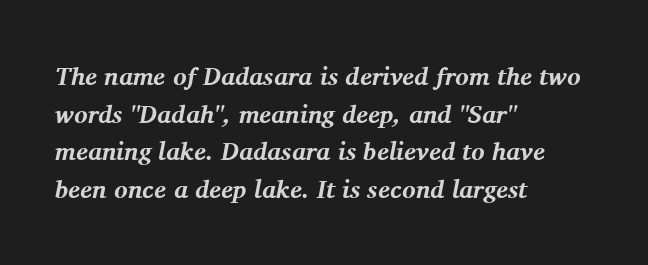
Q: Is the text bold? A: Yes.
Q: Is the text italic (slanted)? A: Yes, it leans right by about 11 degrees.
Q: Is the text underlined? A: No.
Q: How is the paragraph aligned? A: Left-aligned.
Q: Is the spacing between letters normal or unusually wide? A: Normal.
Q: Is the spacing between lines tight, normal or loose? A: Normal.
